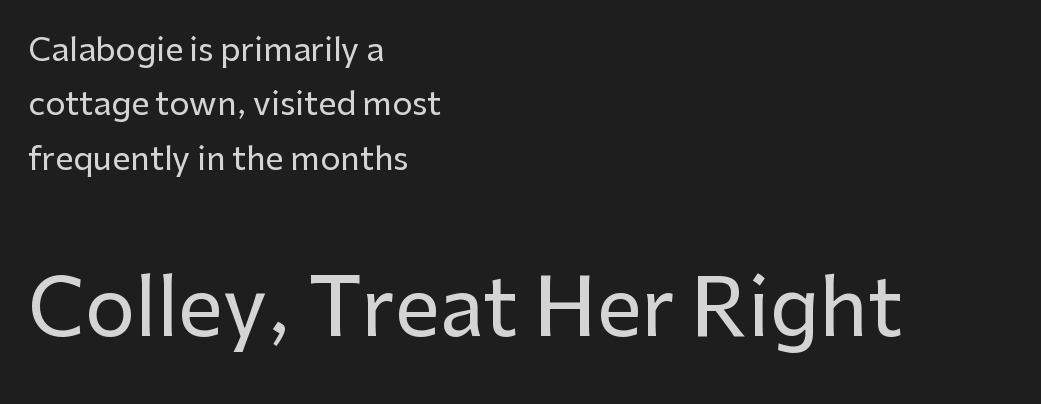
{"serif": "no", "italic": "no", "width": "normal", "stroke_contrast": "low", "x_height": "medium", "monospaced": "no", "underline": "no", "align": "left", "line_spacing": "normal", "line_spacing_ratio": 1.7, "letter_spacing": "normal", "letter_spacing_em": 0.0, "larger_block": "second", "size_ratio": 2.47, "glyph_px": 79}
